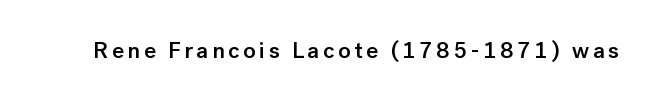
The image shows 23 px text type, upright; set not underlined.
